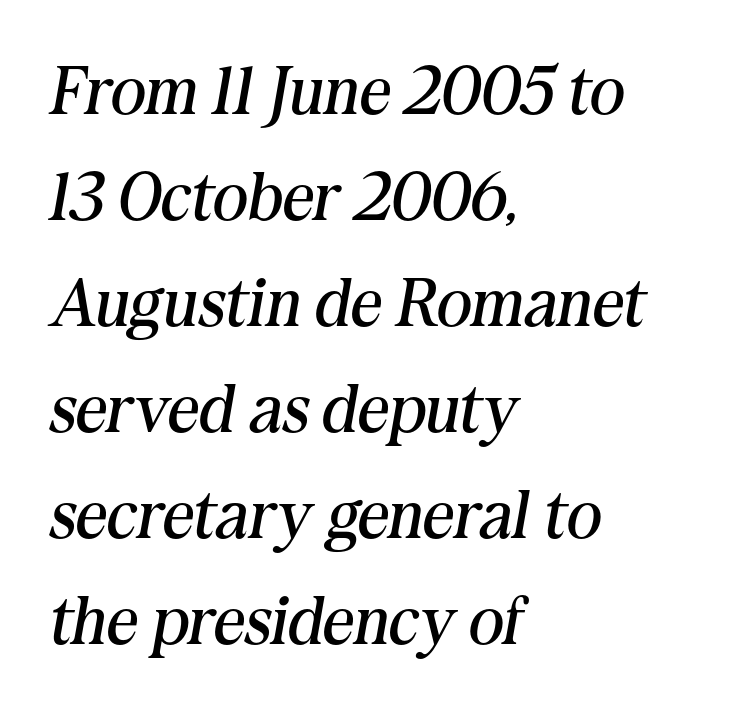
{"serif": "yes", "italic": "yes", "lean": "right", "slant_degrees": 10, "bold": "no", "weight": "regular", "width": "normal", "stroke_contrast": "medium", "x_height": "medium", "monospaced": "no", "underline": "no", "align": "left", "line_spacing": "normal", "line_spacing_ratio": 1.56, "letter_spacing": "normal", "letter_spacing_em": 0.0, "glyph_px": 68}
